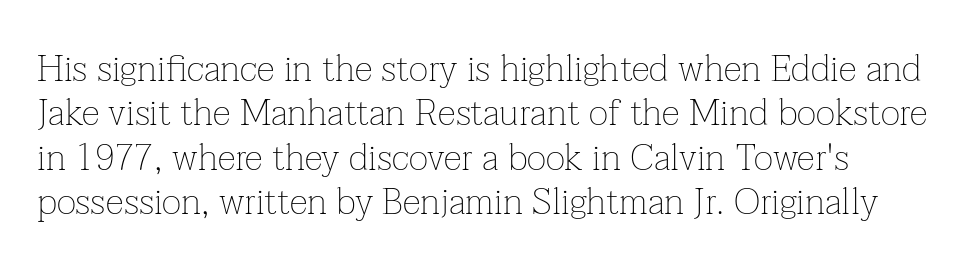
The image shows 37 px thin serif type, upright; set left-aligned, line spacing 1.2x, normal letter spacing, not underlined; low stroke contrast and a medium x-height.
